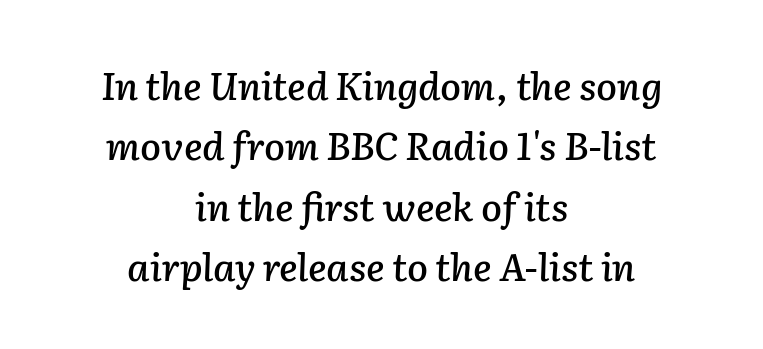
Q: Is the text italic (slanted)? A: Yes, it leans right by about 2 degrees.
Q: Is the text underlined? A: No.
Q: How is the paragraph aligned? A: Centered.
Q: Is the spacing between letters normal or unusually wide? A: Normal.
Q: Is the spacing between lines tight, normal or loose? A: Normal.
Q: Width (condensed, normal, or wide)? A: Normal.
Q: Stroke contrast? A: Low.
Q: x-height? A: Medium.
Q: Monospaced? A: No.
